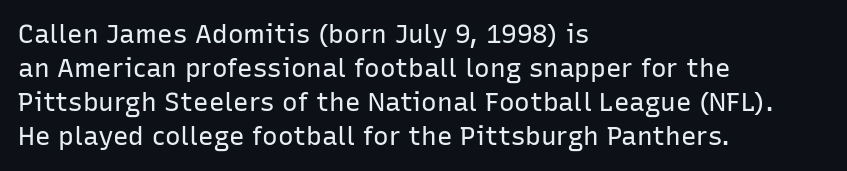
Descenders are the only things crossing below the line. All the whitespace from short lines collects on the right. Characters remain perfectly vertical along every line. The letters sit at their default tracking, neither squeezed nor spread.
